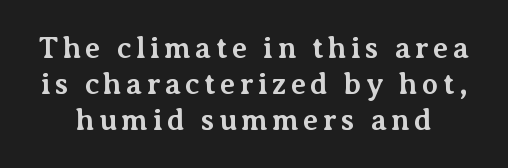
The image shows 30 px bold serif type, upright; set line spacing 1.2x, not underlined; medium stroke contrast and a medium x-height.
